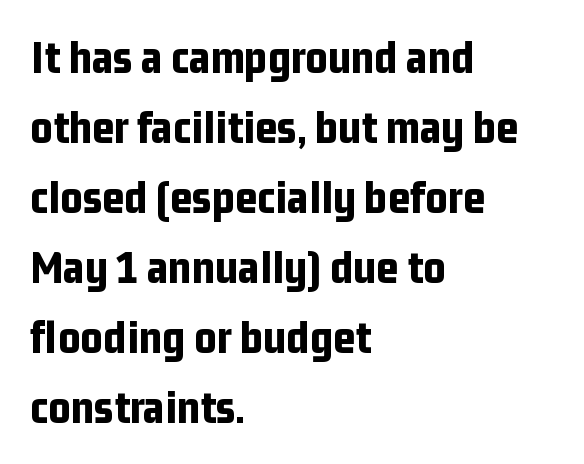
Chunky letters — that's bold for sure. Each line starts at the same left margin while the right side varies. Spacing verdict: proportional, widths tailored to each character. Characters remain perfectly vertical along every line.
